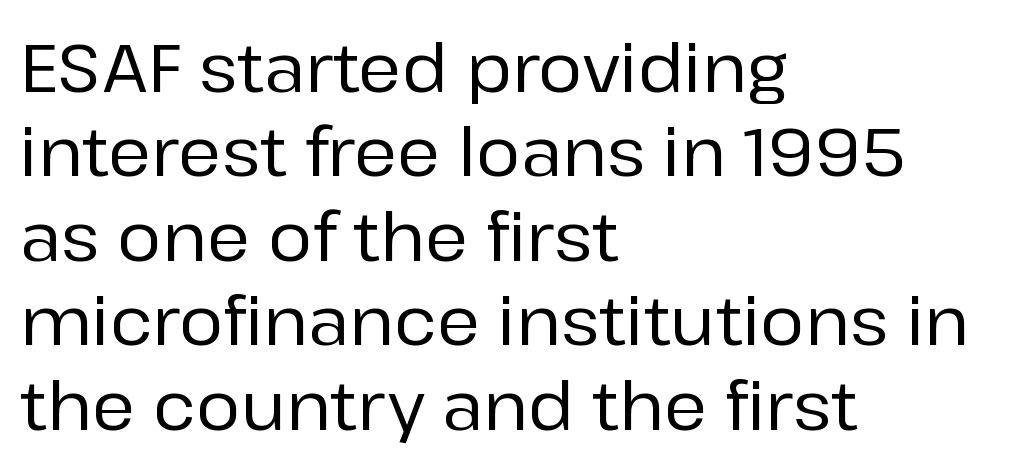
The image shows 67 px sans-serif type, upright; set left-aligned, normal line spacing (1.26x), normal letter spacing, not underlined; low stroke contrast and a medium x-height.
